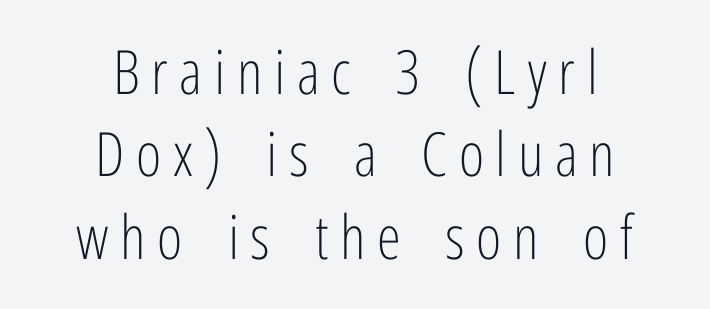
{"serif": "no", "italic": "no", "bold": "no", "weight": "light", "width": "condensed", "stroke_contrast": "low", "x_height": "medium", "monospaced": "no", "underline": "no", "align": "center", "line_spacing": "normal", "line_spacing_ratio": 1.35, "glyph_px": 61}
